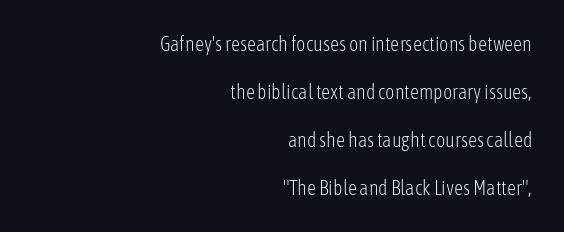
The image shows 20 px text type, upright; set right-aligned, loose line spacing (2.4x), normal letter spacing, not underlined.
